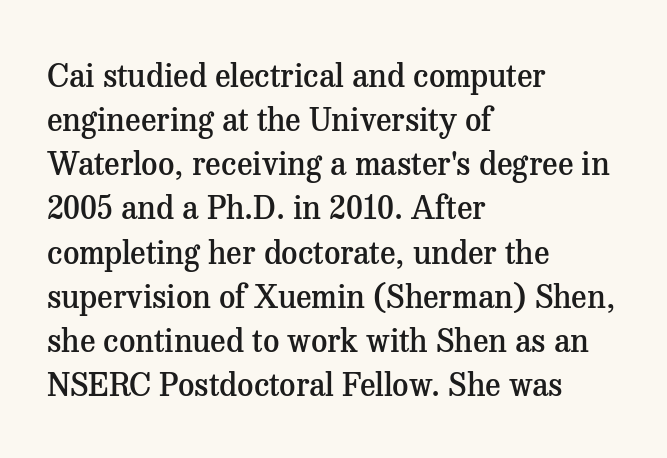
The image shows 32 px semibold serif type, upright; set left-aligned, normal line spacing (1.38x), normal letter spacing, not underlined; medium stroke contrast and a medium x-height.
